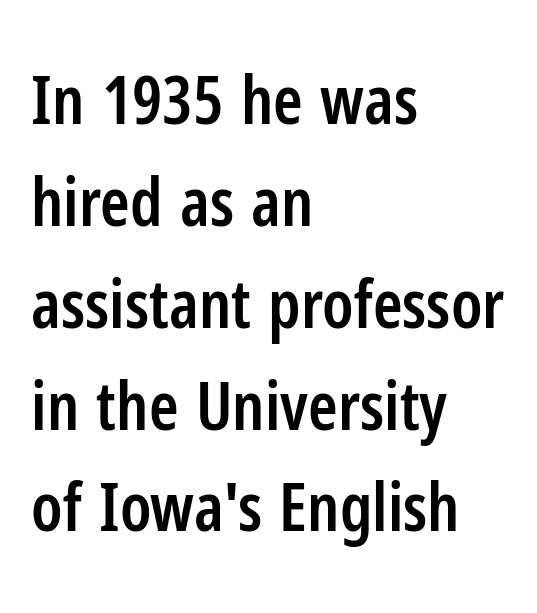
Q: Is the text bold? A: Semi-bold.
Q: Is the text italic (slanted)? A: No, it is upright.
Q: Is the typeface a serif or a sans-serif typeface? A: Sans-serif.
Q: Is the text underlined? A: No.
Q: How is the paragraph aligned? A: Left-aligned.
Q: Is the spacing between letters normal or unusually wide? A: Normal.
Q: Is the spacing between lines tight, normal or loose? A: Normal.
Q: Width (condensed, normal, or wide)? A: Condensed.
Q: Stroke contrast? A: Low.
Q: x-height? A: Medium.
Q: Monospaced? A: No.
